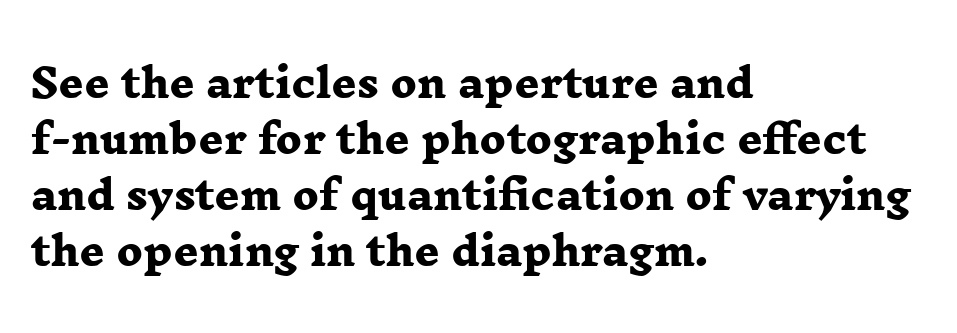
{"serif": "yes", "bold": "yes", "weight": "heavy", "width": "wide", "stroke_contrast": "low", "x_height": "medium", "monospaced": "no", "underline": "no", "align": "left", "line_spacing": "normal", "line_spacing_ratio": 1.44, "letter_spacing": "normal", "letter_spacing_em": 0.0, "glyph_px": 39}
